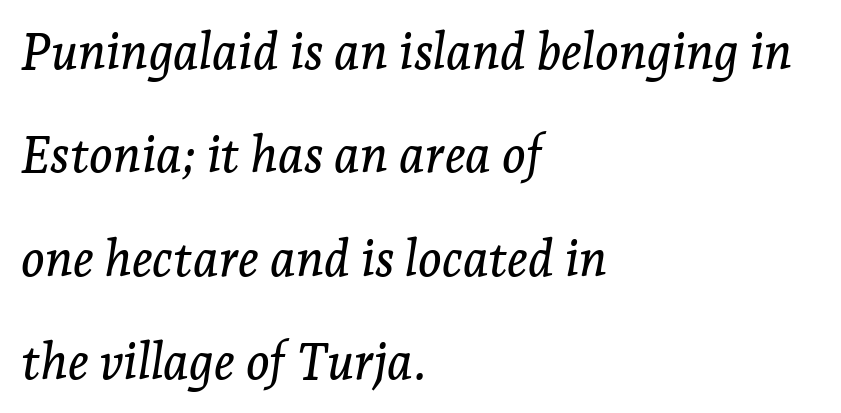
{"serif": "yes", "italic": "yes", "lean": "right", "slant_degrees": 7, "width": "normal", "stroke_contrast": "low", "x_height": "medium", "monospaced": "no", "underline": "no", "align": "left", "line_spacing": "loose", "line_spacing_ratio": 2.07, "letter_spacing": "normal", "letter_spacing_em": 0.0, "glyph_px": 50}
